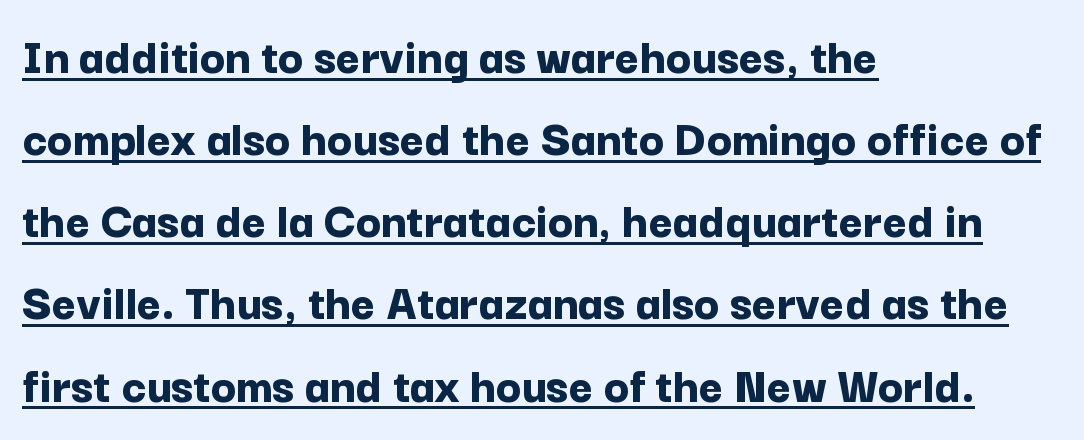
The letters advance in unequal steps, a hallmark of proportional type. The rag falls on the right side of this text block. On the weight axis this lands at bold, roughly 700. The specimen reads as upright at a glance. This rendering employs a face without finishing strokes, i.e., a sans-serif.
